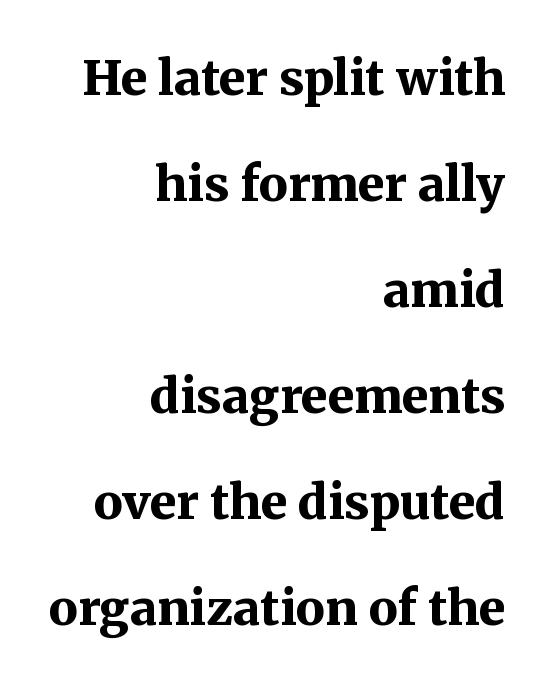
The image shows 48 px bold serif type, upright; set right-aligned, loose line spacing (2.21x), normal letter spacing, not underlined; medium stroke contrast and a medium x-height.
